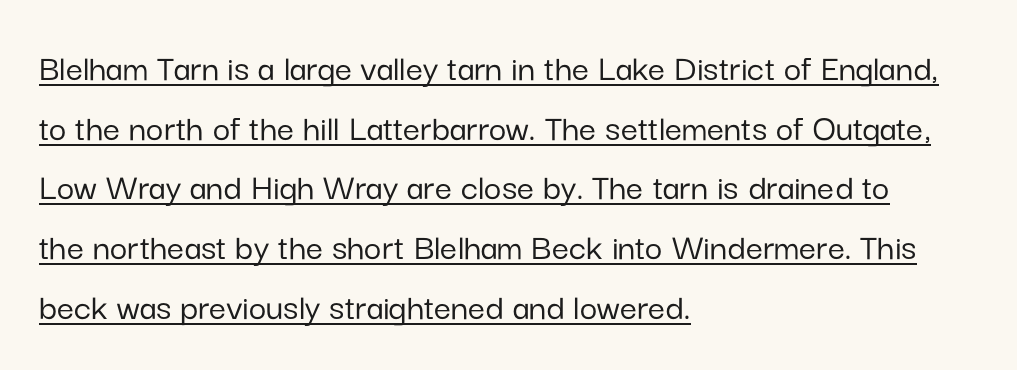
The vertical gap from one line to the next is medium. Caption: multi-line text, flush left, ragged right. The face used here is proportionally spaced, like ordinary book or web type. This is sans-serif lettering, the kind often seen on screens and signage. A baseline rule has been typeset under these characters. The type sits square on the baseline with zero lean.
